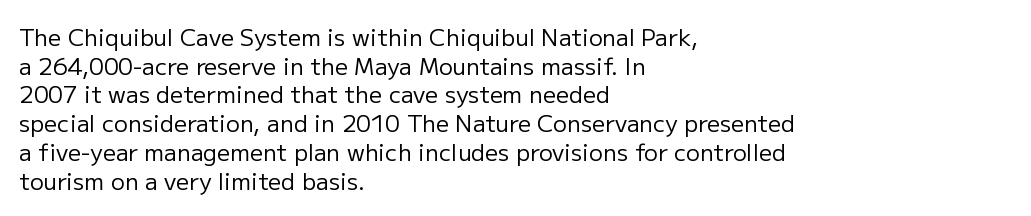
The image shows 23 px text type, upright; set left-aligned, normal line spacing (1.25x), normal letter spacing, not underlined.
